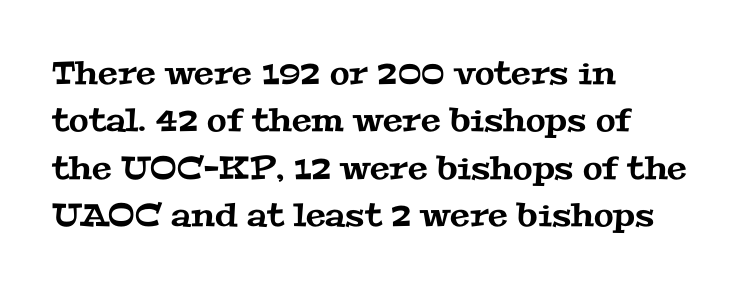
{"serif": "yes", "width": "wide", "stroke_contrast": "medium", "x_height": "medium", "monospaced": "no", "underline": "no", "align": "left", "line_spacing": "normal", "line_spacing_ratio": 1.48, "letter_spacing": "normal", "letter_spacing_em": 0.0, "glyph_px": 32}
